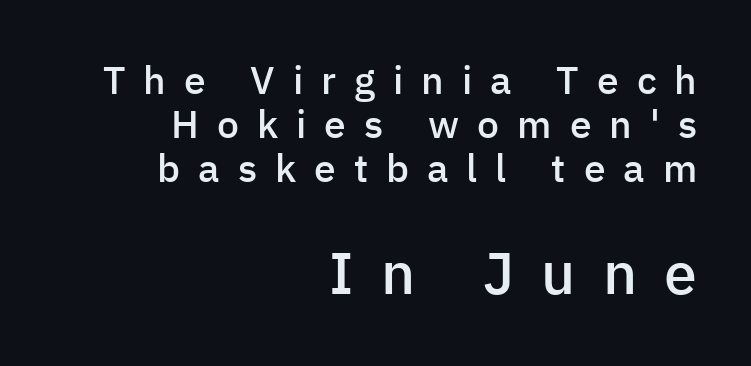
The image shows 59 px semibold sans-serif type, upright; set right-aligned, tight line spacing (1.13x), unusually wide letter spacing (+0.46 em), not underlined; the second (bottom) block is 1.51x larger; low stroke contrast and a medium x-height.
